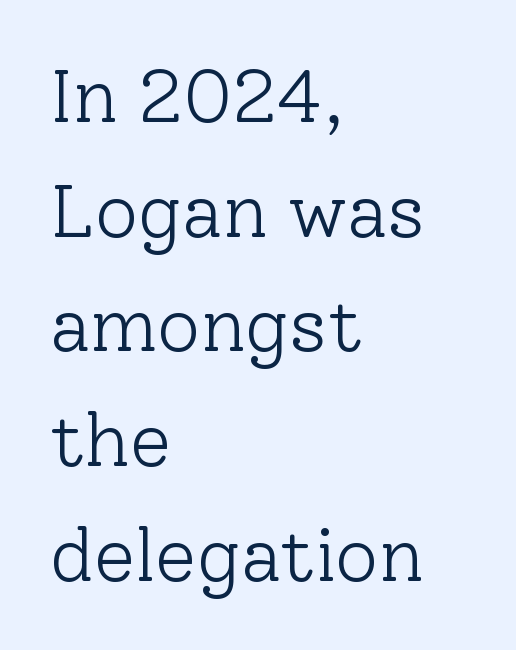
No extra tracking has been applied to these lines. Underlining? Definitely not there. Type style note: has serifs. The letters advance in unequal steps, a hallmark of proportional type. Heft: none added — not bold. The lettering stays uniformly vertical, giving the passage a roman look.
